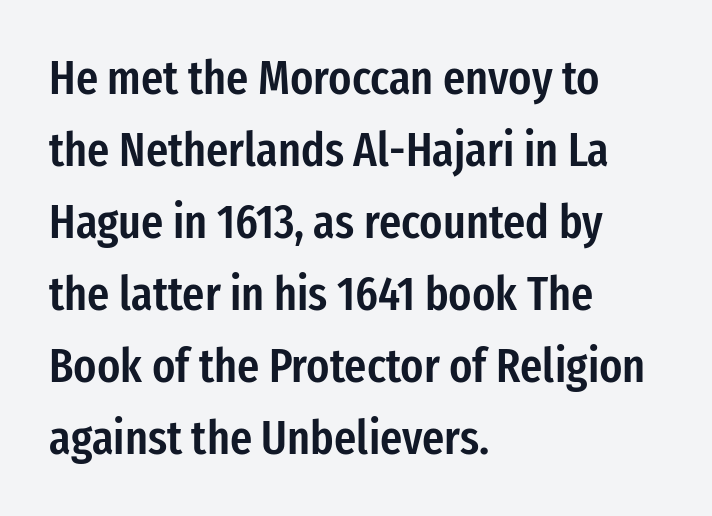
{"serif": "no", "italic": "no", "bold": "semi", "weight": "semibold", "width": "condensed", "stroke_contrast": "low", "x_height": "medium", "monospaced": "no", "underline": "no", "align": "left", "line_spacing": "normal", "line_spacing_ratio": 1.5, "letter_spacing": "normal", "letter_spacing_em": 0.0, "glyph_px": 48}
